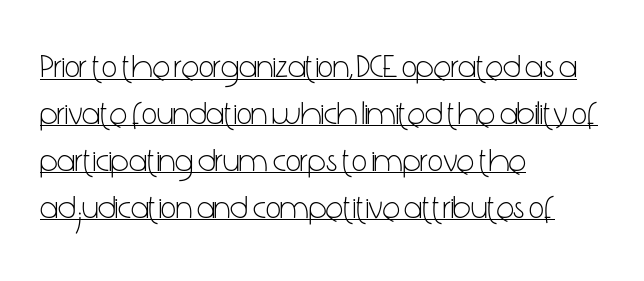
The image shows 33 px light, condensed sans-serif type, upright; set left-aligned, normal line spacing (1.42x), normal letter spacing, underlined; low stroke contrast and a medium x-height.
